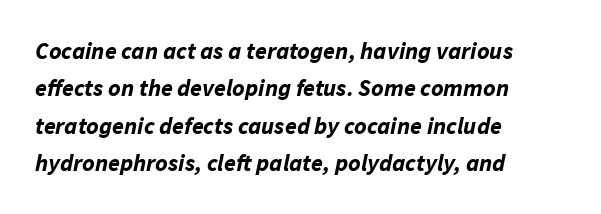
{"italic": "yes", "lean": "right", "slant_degrees": 11, "bold": "yes", "underline": "no", "align": "left", "line_spacing": "normal", "line_spacing_ratio": 1.56, "letter_spacing": "normal", "letter_spacing_em": 0.0, "glyph_px": 24}
